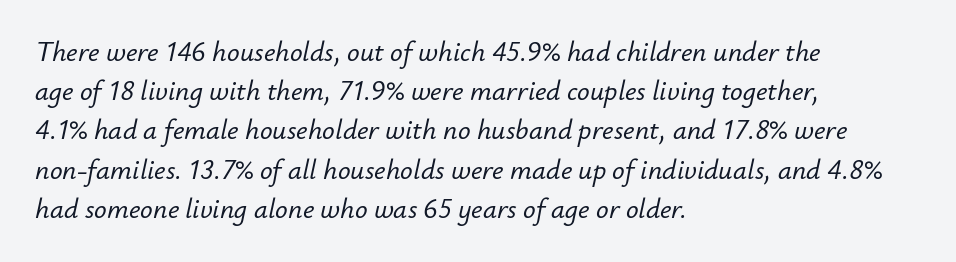
{"italic": "yes", "lean": "right", "slant_degrees": 12, "width": "normal", "stroke_contrast": "low", "x_height": "small", "monospaced": "no", "underline": "no", "align": "left", "line_spacing": "normal", "line_spacing_ratio": 1.4, "letter_spacing": "normal", "letter_spacing_em": 0.0, "glyph_px": 28}
